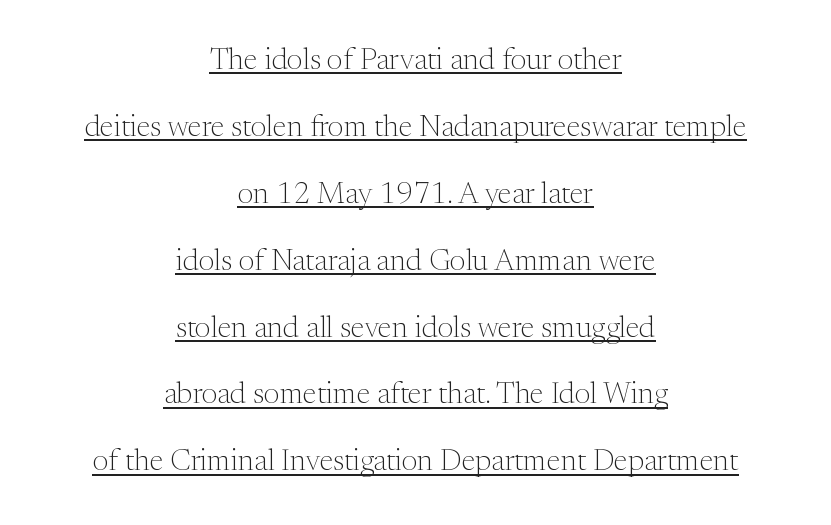
{"serif": "yes", "italic": "no", "bold": "no", "weight": "light", "width": "normal", "stroke_contrast": "medium", "x_height": "medium", "monospaced": "no", "underline": "yes", "align": "center", "line_spacing": "loose", "line_spacing_ratio": 2.23, "letter_spacing": "normal", "letter_spacing_em": 0.0, "glyph_px": 30}
